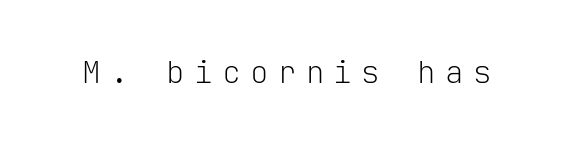
{"serif": "no", "italic": "no", "bold": "no", "weight": "light", "width": "normal", "stroke_contrast": "low", "x_height": "medium", "monospaced": "yes", "underline": "no", "letter_spacing": "wide", "letter_spacing_em": 0.3, "glyph_px": 31}
